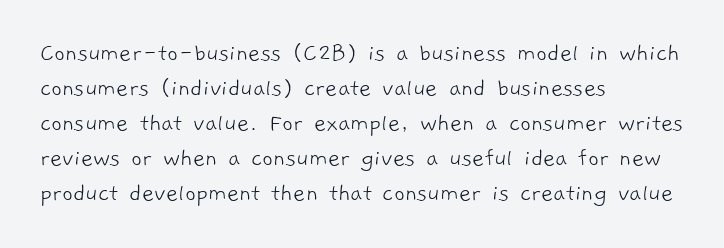
The image shows 26 px text type; set left-aligned, normal line spacing (1.35x), normal letter spacing, not underlined.
